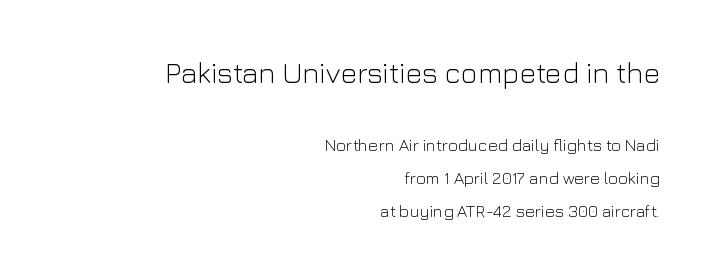
Q: Is the text bold? A: No.
Q: Is the text italic (slanted)? A: No, it is upright.
Q: Is the typeface a serif or a sans-serif typeface? A: Sans-serif.
Q: Is the text underlined? A: No.
Q: How is the paragraph aligned? A: Right-aligned.
Q: Is the spacing between letters normal or unusually wide? A: Normal.
Q: Is the spacing between lines tight, normal or loose? A: Loose.
Q: Which block of text is set in a larger size, the first (top) or the second (bottom)? A: The first (top) one.
Q: Width (condensed, normal, or wide)? A: Normal.
Q: Stroke contrast? A: Low.
Q: x-height? A: Medium.
Q: Monospaced? A: No.
